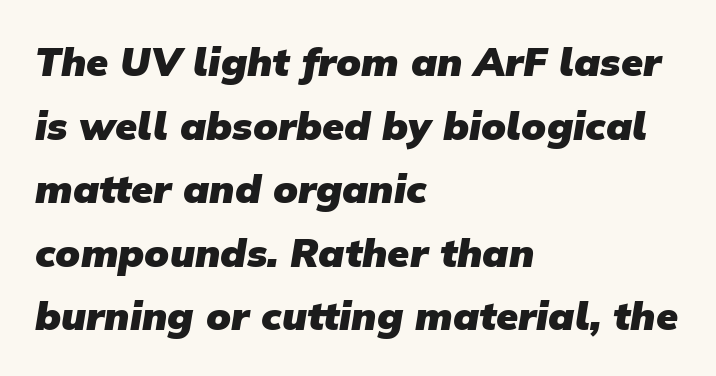
This sample uses plain, unmodified letter spacing. Short and long lines alike share a common starting point at left. A typesetter would call this leading conventional body-copy spacing. Here the designer chose a conventional face with non-uniform glyph widths. Honestly, there is no underline to notice here at all. The face used here has the dense, thick strokes of a bold.
